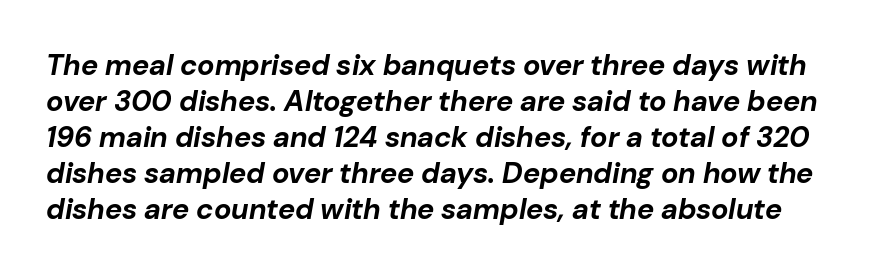
{"italic": "yes", "lean": "right", "slant_degrees": 10, "bold": "yes", "weight": "bold", "width": "normal", "stroke_contrast": "low", "x_height": "medium", "monospaced": "no", "underline": "no", "line_spacing_ratio": 1.24, "letter_spacing": "normal", "letter_spacing_em": 0.0, "glyph_px": 29}
